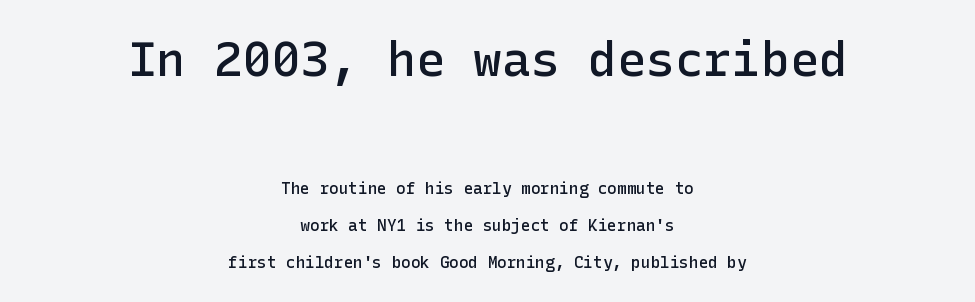
Which chunk is bigger? The first one — the top block dwarfs the bottom. The passage shown is not underscored anywhere. Serifs: no, the terminals of the letterforms are clean. Standard letterfit; no display-style spreading of the glyphs. The line-height multiplier appears high, well above default.
